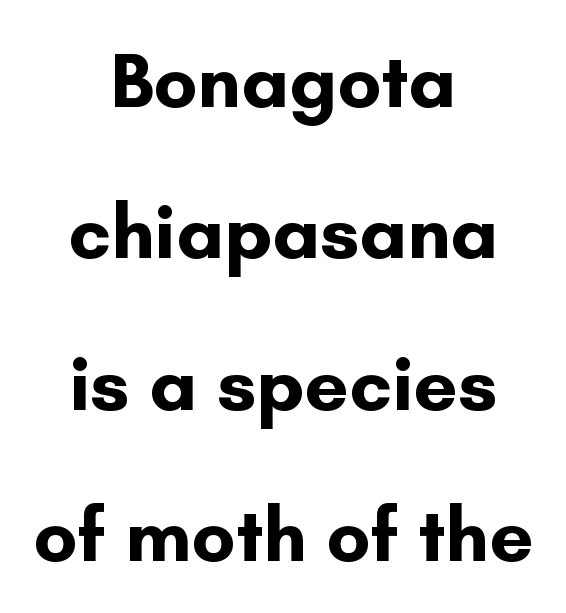
{"serif": "no", "italic": "no", "bold": "yes", "weight": "bold", "width": "normal", "stroke_contrast": "low", "x_height": "small", "monospaced": "no", "underline": "no", "align": "center", "line_spacing": "loose", "line_spacing_ratio": 1.94, "letter_spacing": "normal", "letter_spacing_em": 0.0, "glyph_px": 78}
